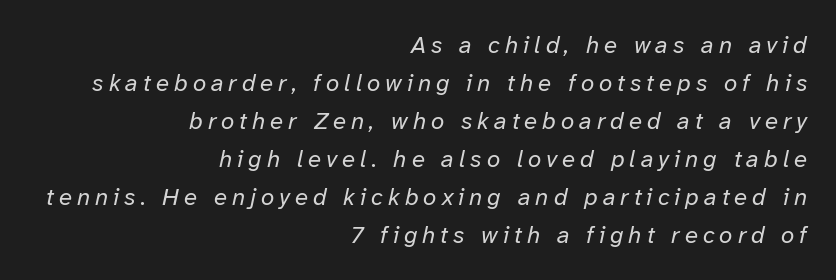
The line texture is sparse and dotted thanks to wide tracking. Stems and bowls with no extra thickness — not bold. This block has exactly the height ordinary leading produces. The letters are slanted; this is an italic face. Which margin do the lines hug? The right one — the left edge is uneven.
